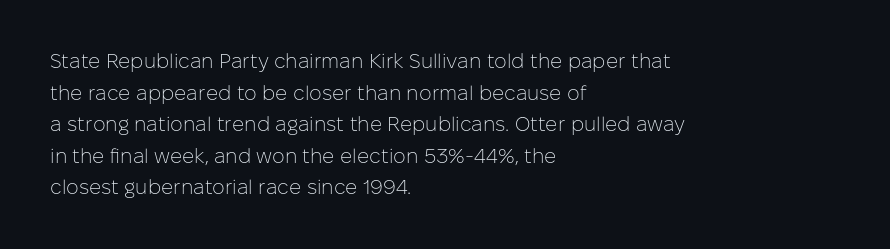
{"italic": "no", "bold": "no", "underline": "no", "align": "left", "line_spacing": "normal", "line_spacing_ratio": 1.58, "letter_spacing": "normal", "letter_spacing_em": 0.0, "glyph_px": 20}
